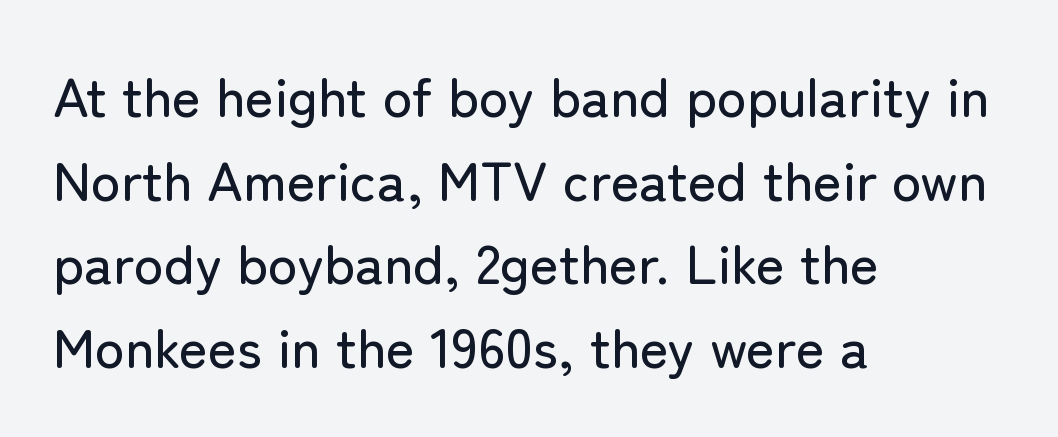
Q: Is the text italic (slanted)? A: No, it is upright.
Q: Is the typeface a serif or a sans-serif typeface? A: Sans-serif.
Q: Is the text underlined? A: No.
Q: How is the paragraph aligned? A: Left-aligned.
Q: Is the spacing between letters normal or unusually wide? A: Normal.
Q: Is the spacing between lines tight, normal or loose? A: Normal.
Q: Width (condensed, normal, or wide)? A: Normal.
Q: Stroke contrast? A: Low.
Q: x-height? A: Medium.
Q: Monospaced? A: No.
